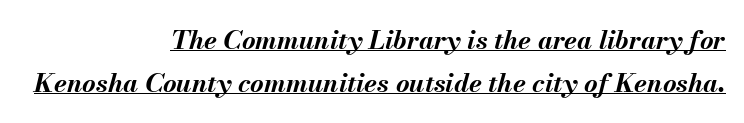
Q: Is the text bold? A: Yes.
Q: Is the text italic (slanted)? A: Yes, it leans right by about 13 degrees.
Q: Is the text underlined? A: Yes.
Q: How is the paragraph aligned? A: Right-aligned.
Q: Is the spacing between letters normal or unusually wide? A: Normal.
Q: Is the spacing between lines tight, normal or loose? A: Normal.
